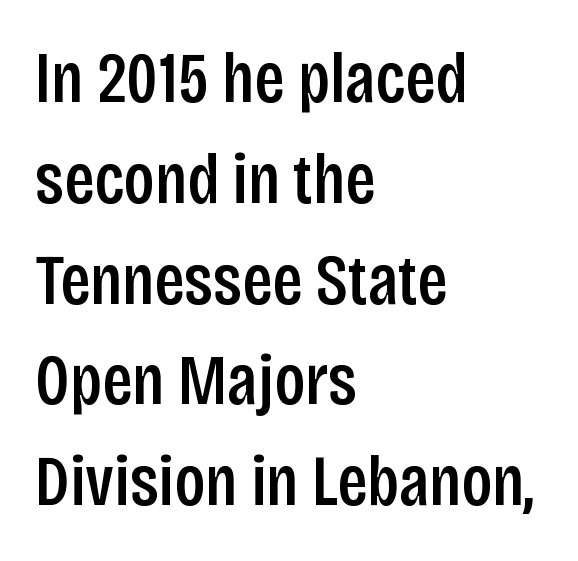
Notice how the passage keeps a crisp vertical edge on the left only. Quick note: underline off. Are there feet on the stems? There aren't — it's a sans. Style check: upright.
